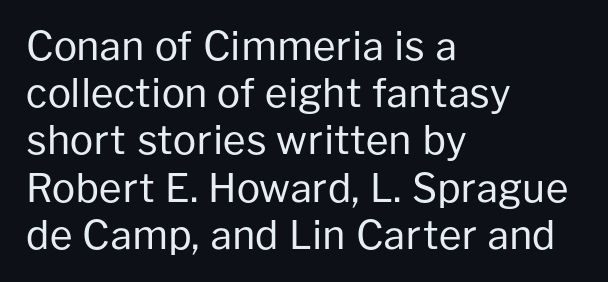
Q: Is the text bold? A: No.
Q: Is the text italic (slanted)? A: No, it is upright.
Q: Is the typeface a serif or a sans-serif typeface? A: Sans-serif.
Q: Is the text underlined? A: No.
Q: How is the paragraph aligned? A: Left-aligned.
Q: Is the spacing between letters normal or unusually wide? A: Normal.
Q: Width (condensed, normal, or wide)? A: Normal.
Q: Stroke contrast? A: Low.
Q: x-height? A: Medium.
Q: Monospaced? A: No.
